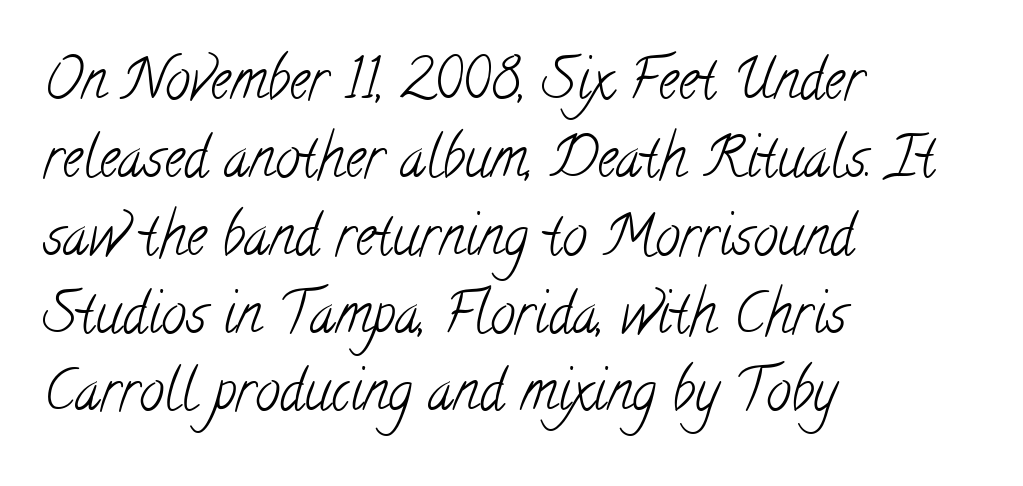
Here the designer chose a conventional face with non-uniform glyph widths. If you measured baseline to baseline, you'd find a middling distance. Line starts are locked; line ends wander. The space directly below the letters is spotless.
